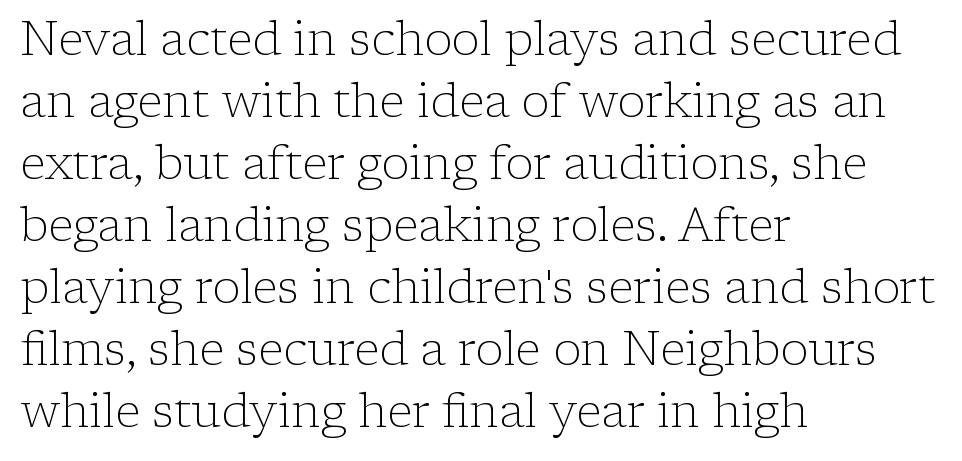
The image shows 47 px light serif type, upright; set left-aligned, normal line spacing (1.32x), normal letter spacing, not underlined; low stroke contrast and a medium x-height.
